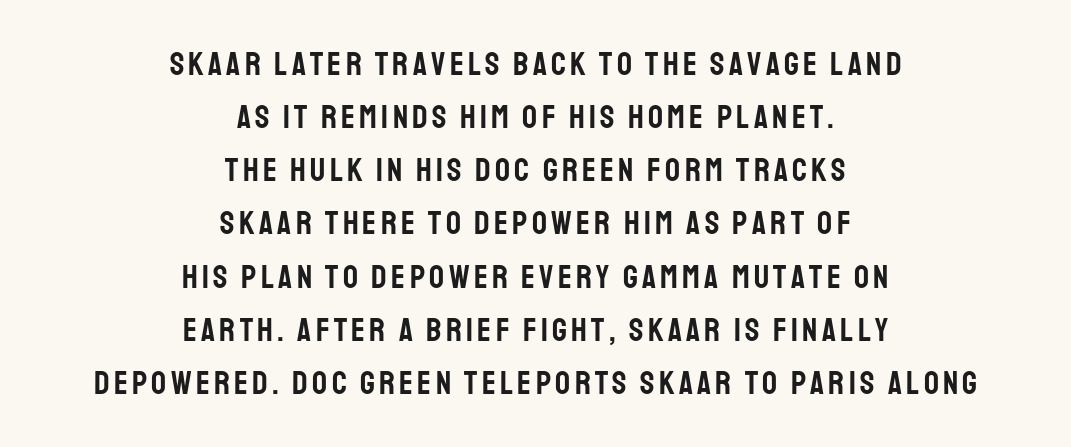
Type style note: lacks serifs. Think of a printed novel: that variable character pitch is what you see here. Layout note: lines centered. A typesetter would call this leading conventional body-copy spacing. Underlining? Definitely not there.
